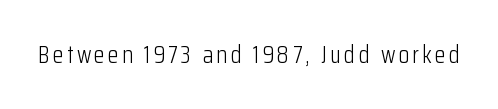
The image shows 24 px text type, upright; set not underlined.
